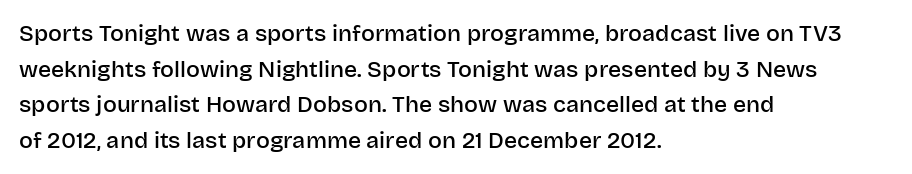
{"italic": "no", "bold": "semi", "underline": "no", "align": "left", "line_spacing": "normal", "line_spacing_ratio": 1.55, "letter_spacing": "normal", "letter_spacing_em": 0.0, "glyph_px": 23}
